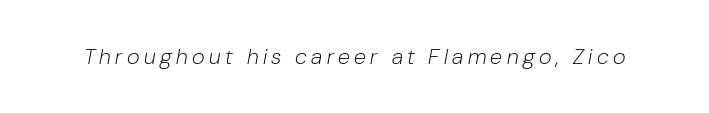
The typeface has the unassuming heft of standard copy or less. If you drew a line through each stem, it would be angled. Quick note: underline off. Does extra space separate the letters? Yes, quite a lot of it.
